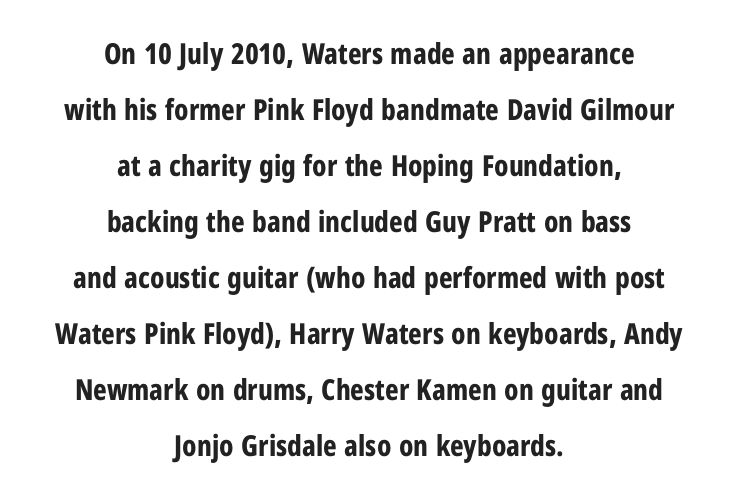
Note the varied advance widths — an 'i' is clearly narrower than an 'm'. Horizontal alignment here is central, giving a formal, balanced look. This is the regular roman posture of the typeface. The designer went with a sans here, leaving each stem footless. Letter spacing: default. Has an underline been added? It has not.
